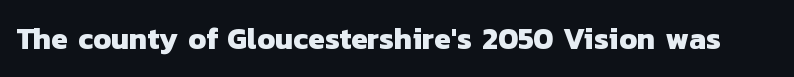
Q: Is the text bold? A: Yes.
Q: Is the typeface a serif or a sans-serif typeface? A: Sans-serif.
Q: Is the text underlined? A: No.
Q: Is the spacing between letters normal or unusually wide? A: Normal.
Q: Width (condensed, normal, or wide)? A: Normal.
Q: Stroke contrast? A: Low.
Q: x-height? A: Medium.
Q: Monospaced? A: No.
